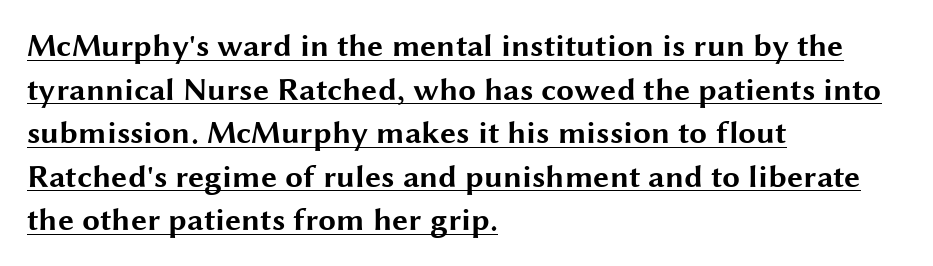
Typeset ragged right — the left edge is the straight one. Does the leading feel generous? No, just average. A typographer would call this underscored text. Each letter keeps its own natural width here, so spacing adapts to shape. You can tell it's not italic because the verticals are truly vertical. These lines are composed in type without serifs.
